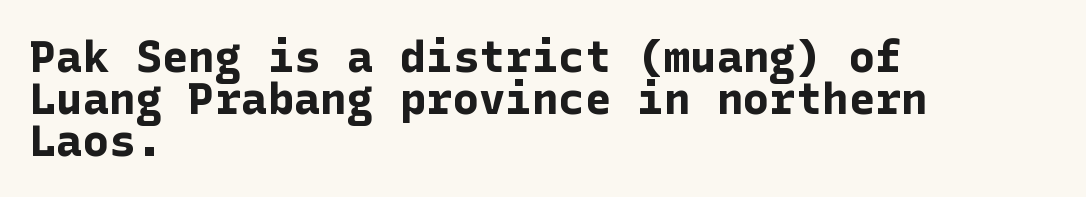
The type family on display is of the sans-serif kind. Has an underline been added? It has not. A roman cut, with each character standing at attention. Line spacing here is tight. The rendering keeps characters at their native spacing. Weight: bold.
